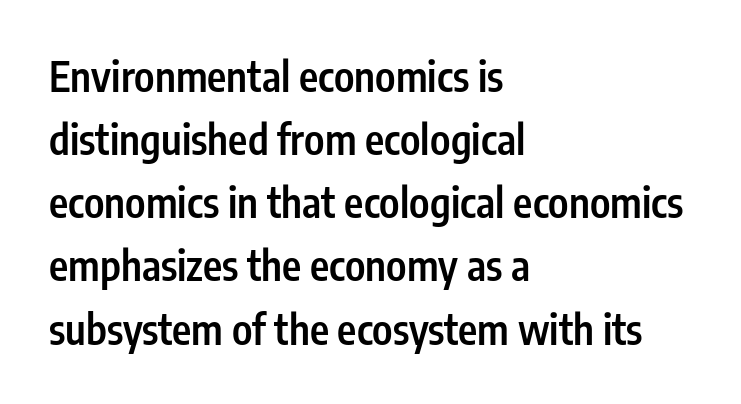
Does extra space separate the letters? No, they use regular spacing. Note the varied advance widths — an 'i' is clearly narrower than an 'm'. The rendering shows plain stroke endings on the letterforms — a sans-serif design. Rows of type keep a routine distance in the vertical direction.
